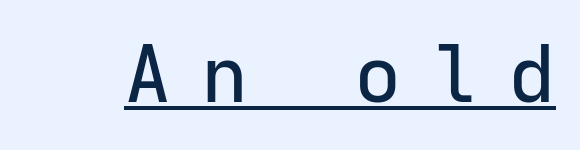
Is this a fixed-width face? Yes — each glyph sits in an identical cell. This sample carries an underscore along the baseline area. Compared with typical body copy, the letter spacing here is much looser. The characters display no serif detailing; their extremities are plain. This sample uses an upright cut, with every glyph sitting square on the baseline.
